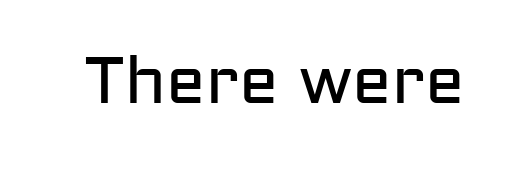
Stroke terminals: plain, sans-serif. Does the lettering tilt? It doesn't — this is upright. What stands out about the letter spacing? Nothing — it is the standard amount. The specimen omits any rule beneath the text block's lines.
